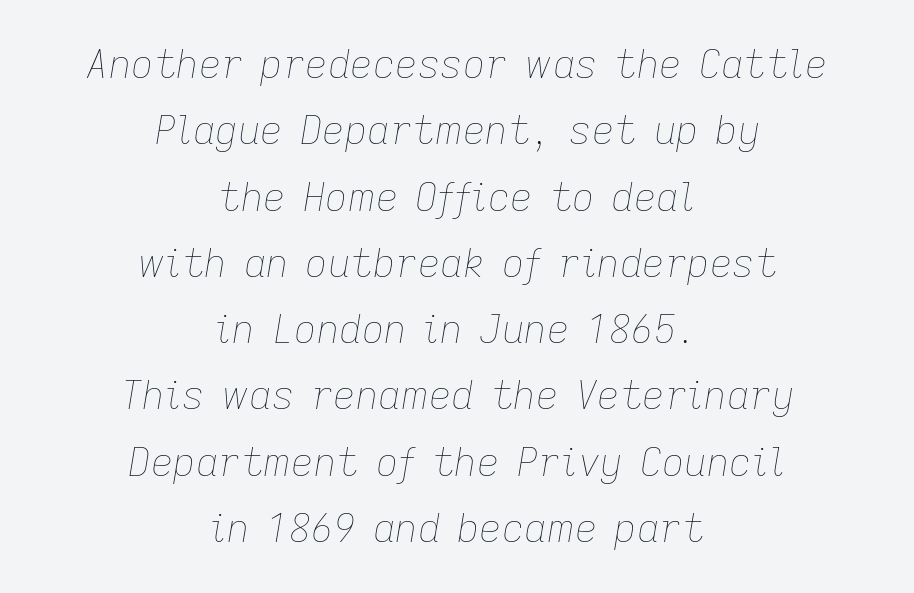
Q: Is the text bold? A: No.
Q: Is the text italic (slanted)? A: Yes, it leans right by about 9 degrees.
Q: Is the text underlined? A: No.
Q: How is the paragraph aligned? A: Centered.
Q: Is the spacing between letters normal or unusually wide? A: Normal.
Q: Is the spacing between lines tight, normal or loose? A: Normal.
Q: Width (condensed, normal, or wide)? A: Normal.
Q: Stroke contrast? A: Low.
Q: x-height? A: Medium.
Q: Monospaced? A: No.
